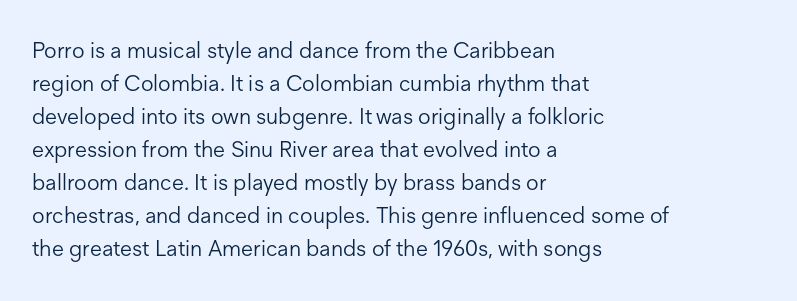
The image shows 22 px text type, upright; set left-aligned, normal line spacing (1.5x), normal letter spacing, not underlined.
